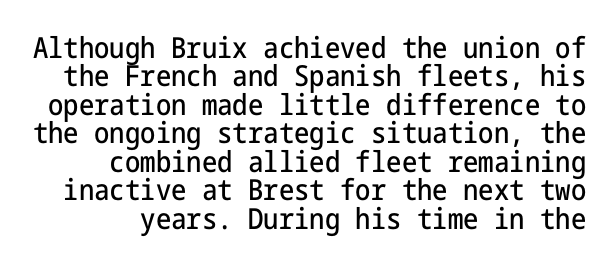
{"serif": "no", "italic": "no", "width": "condensed", "stroke_contrast": "low", "x_height": "medium", "underline": "no", "line_spacing": "tight", "line_spacing_ratio": 0.98, "letter_spacing": "normal", "letter_spacing_em": 0.0, "glyph_px": 29}
